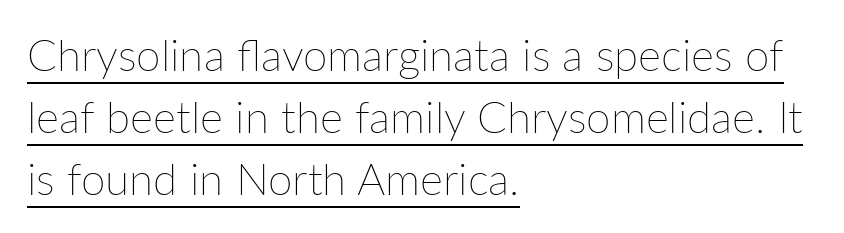
Q: Is the text bold? A: No.
Q: Is the text italic (slanted)? A: No, it is upright.
Q: Is the text underlined? A: Yes.
Q: How is the paragraph aligned? A: Left-aligned.
Q: Is the spacing between letters normal or unusually wide? A: Normal.
Q: Is the spacing between lines tight, normal or loose? A: Normal.
Q: Width (condensed, normal, or wide)? A: Normal.
Q: Stroke contrast? A: Low.
Q: x-height? A: Medium.
Q: Monospaced? A: No.
